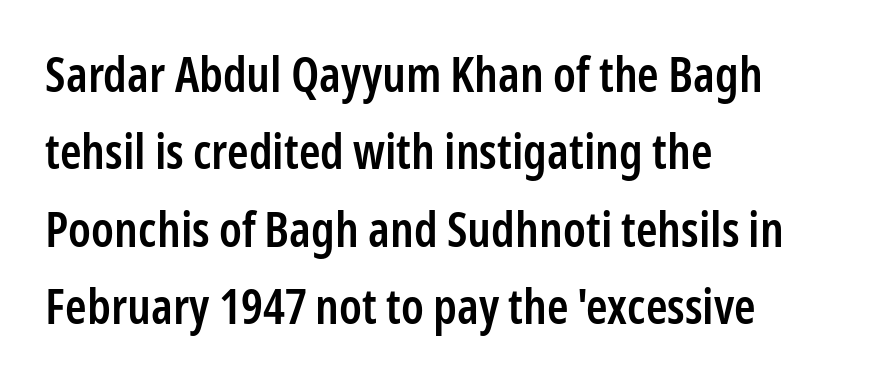
Q: Is the text bold? A: Semi-bold.
Q: Is the text italic (slanted)? A: No, it is upright.
Q: Is the typeface a serif or a sans-serif typeface? A: Sans-serif.
Q: Is the text underlined? A: No.
Q: How is the paragraph aligned? A: Left-aligned.
Q: Is the spacing between letters normal or unusually wide? A: Normal.
Q: Is the spacing between lines tight, normal or loose? A: Normal.
Q: Width (condensed, normal, or wide)? A: Condensed.
Q: Stroke contrast? A: Low.
Q: x-height? A: Medium.
Q: Monospaced? A: No.
